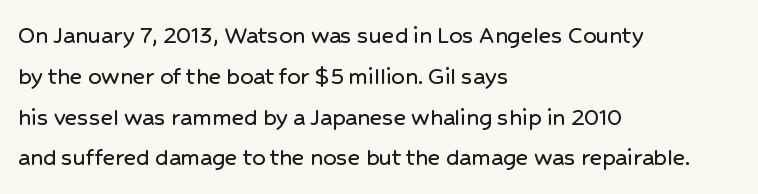
The space between consecutive lines is moderate. This sample uses plain, unmodified letter spacing. Layout note: lines flush left. No italicization has been applied; the sample stays upright. The passage shown is not underscored anywhere.
